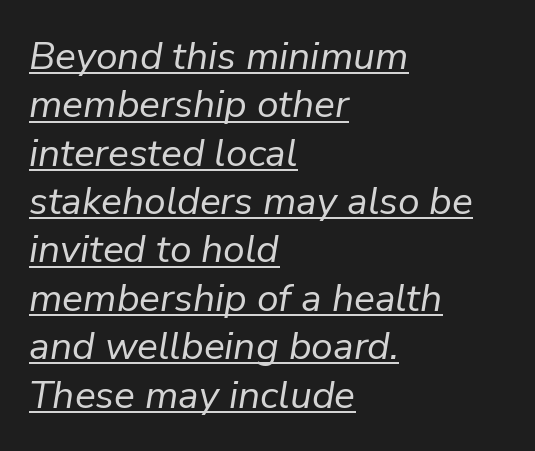
{"italic": "yes", "lean": "right", "slant_degrees": 9, "bold": "no", "weight": "regular", "width": "normal", "stroke_contrast": "low", "x_height": "medium", "monospaced": "no", "underline": "yes", "align": "left", "line_spacing_ratio": 1.24, "letter_spacing": "normal", "letter_spacing_em": 0.0, "glyph_px": 39}
